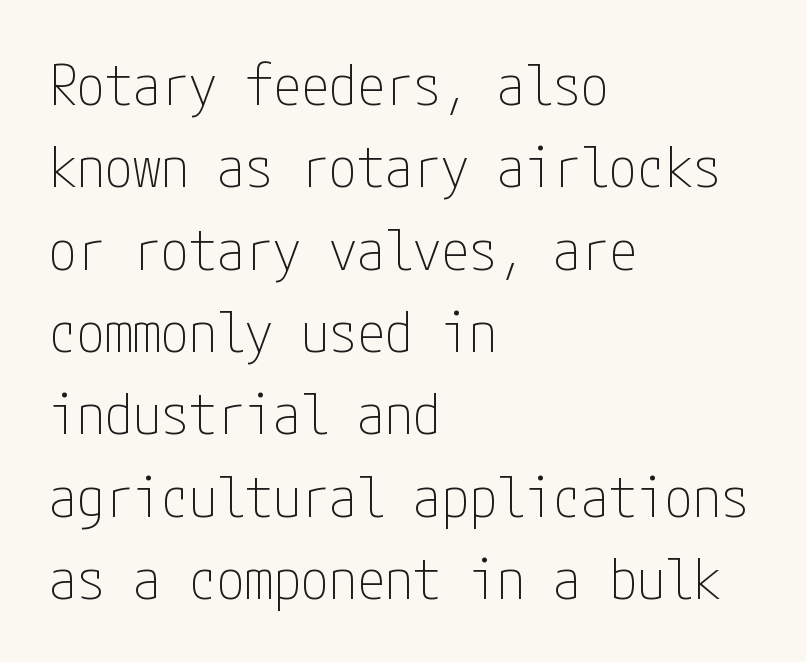
Q: Is the text bold? A: No.
Q: Is the text italic (slanted)? A: No, it is upright.
Q: Is the typeface a serif or a sans-serif typeface? A: Sans-serif.
Q: Is the text underlined? A: No.
Q: How is the paragraph aligned? A: Left-aligned.
Q: Is the spacing between letters normal or unusually wide? A: Normal.
Q: Is the spacing between lines tight, normal or loose? A: Normal.
Q: Width (condensed, normal, or wide)? A: Condensed.
Q: Stroke contrast? A: Low.
Q: x-height? A: Medium.
